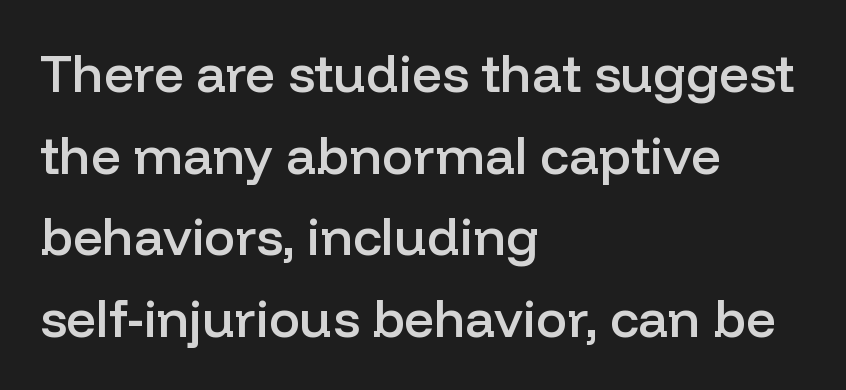
The leading is moderate, giving the passage an even texture. How are the letters spaced? Ordinarily, with no added tracking. A clean baseline with only descenders dipping below it. The passage is arranged the way most books set body copy — flush left. Varying glyph widths throughout — classic text-font behaviour.
